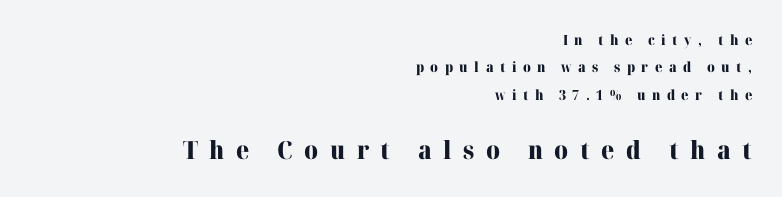
Here the second block reads like a headline and the first like body copy. Spacing between characters has been opened up far beyond the box default. Check under the words: just untouched page. Widely set lines give the paragraph a tall, airy silhouette. Caption: bold face, heavy strokes.
